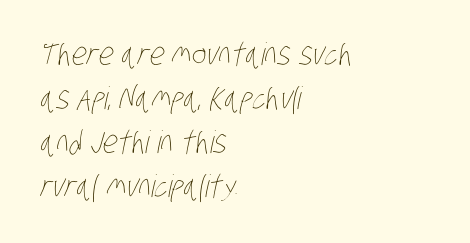
Q: Is the text bold? A: No.
Q: Is the text underlined? A: No.
Q: How is the paragraph aligned? A: Left-aligned.
Q: Is the spacing between letters normal or unusually wide? A: Normal.
Q: Is the spacing between lines tight, normal or loose? A: Normal.
Q: Width (condensed, normal, or wide)? A: Condensed.
Q: Stroke contrast? A: Low.
Q: x-height? A: Large.
Q: Monospaced? A: No.
